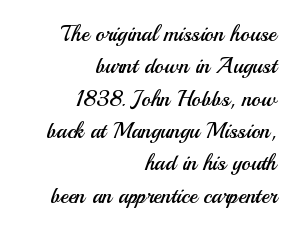
Q: Is the text bold? A: No.
Q: Is the text italic (slanted)? A: Yes.
Q: Is the text underlined? A: No.
Q: How is the paragraph aligned? A: Right-aligned.
Q: Is the spacing between letters normal or unusually wide? A: Normal.
Q: Is the spacing between lines tight, normal or loose? A: Normal.
